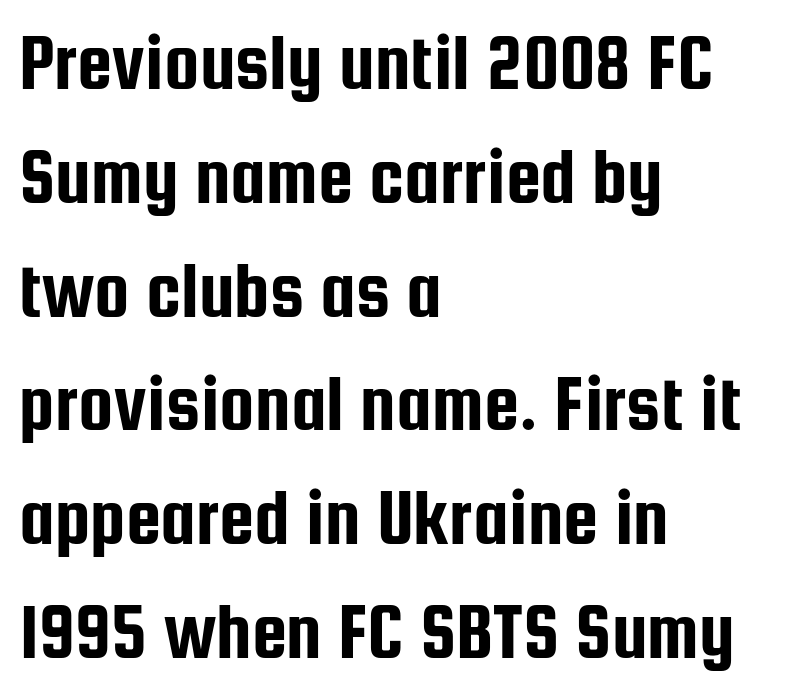
The image shows 79 px condensed sans-serif type, upright; set left-aligned, normal line spacing (1.44x), normal letter spacing, not underlined; low stroke contrast and a medium x-height.
